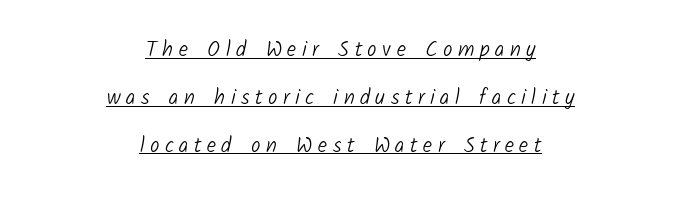
Q: Is the text bold? A: No.
Q: Is the text underlined? A: Yes.
Q: How is the paragraph aligned? A: Centered.
Q: Is the spacing between letters normal or unusually wide? A: Unusually wide.
Q: Is the spacing between lines tight, normal or loose? A: Loose.
